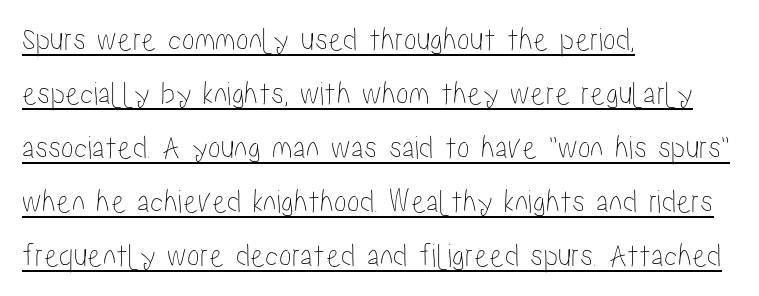
Q: Is the text italic (slanted)? A: No, it is upright.
Q: Is the text underlined? A: Yes.
Q: How is the paragraph aligned? A: Left-aligned.
Q: Is the spacing between letters normal or unusually wide? A: Normal.
Q: Is the spacing between lines tight, normal or loose? A: Normal.
Q: Width (condensed, normal, or wide)? A: Condensed.
Q: Stroke contrast? A: Low.
Q: x-height? A: Medium.
Q: Monospaced? A: No.
